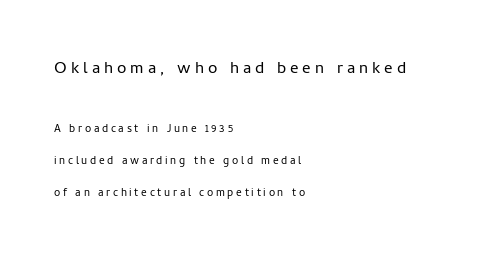
The image shows 21 px text type, upright; set left-aligned, loose line spacing (2.28x), not underlined; the first (top) block is 1.5x larger.
